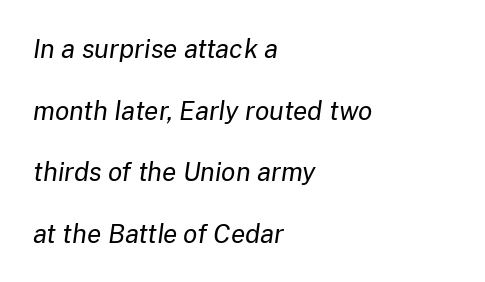
Q: Is the text bold? A: No.
Q: Is the text italic (slanted)? A: Yes, it leans right by about 8 degrees.
Q: Is the text underlined? A: No.
Q: How is the paragraph aligned? A: Left-aligned.
Q: Is the spacing between letters normal or unusually wide? A: Normal.
Q: Is the spacing between lines tight, normal or loose? A: Loose.
